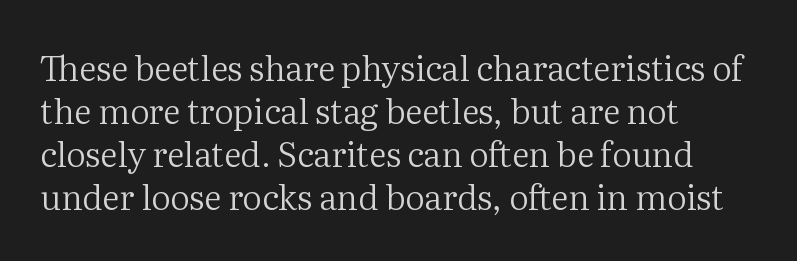
The foot of each line stays bare and open. The face used here is rendered with its standard letterfit. Vertical stems look standard width or narrower in stroke. Upright lettering throughout. Horizontally, the lines are justified to the leading edge only.
